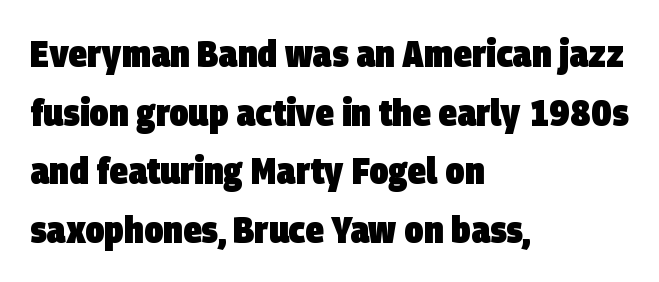
Q: Is the text bold? A: Yes.
Q: Is the typeface a serif or a sans-serif typeface? A: Sans-serif.
Q: Is the text underlined? A: No.
Q: How is the paragraph aligned? A: Left-aligned.
Q: Is the spacing between letters normal or unusually wide? A: Normal.
Q: Is the spacing between lines tight, normal or loose? A: Normal.
Q: Width (condensed, normal, or wide)? A: Condensed.
Q: Stroke contrast? A: Low.
Q: x-height? A: Large.
Q: Monospaced? A: No.
